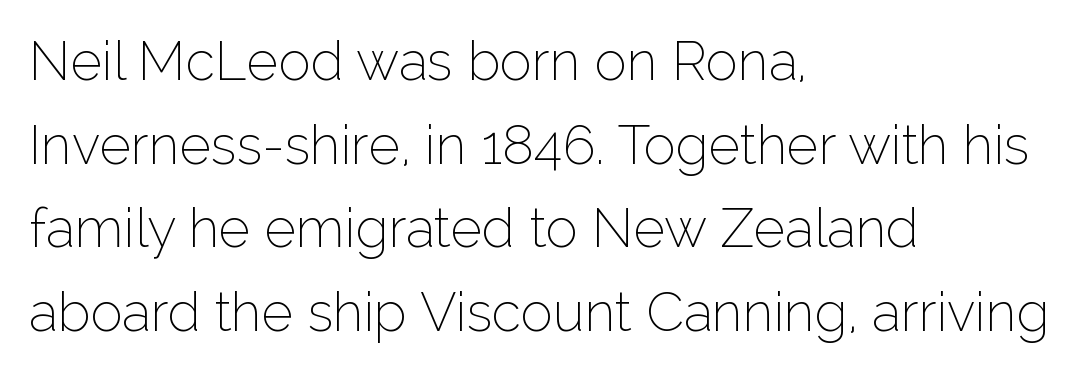
Q: Is the text bold? A: No.
Q: Is the text italic (slanted)? A: No, it is upright.
Q: Is the typeface a serif or a sans-serif typeface? A: Sans-serif.
Q: Is the text underlined? A: No.
Q: How is the paragraph aligned? A: Left-aligned.
Q: Is the spacing between letters normal or unusually wide? A: Normal.
Q: Is the spacing between lines tight, normal or loose? A: Normal.
Q: Width (condensed, normal, or wide)? A: Normal.
Q: Stroke contrast? A: Low.
Q: x-height? A: Medium.
Q: Monospaced? A: No.
